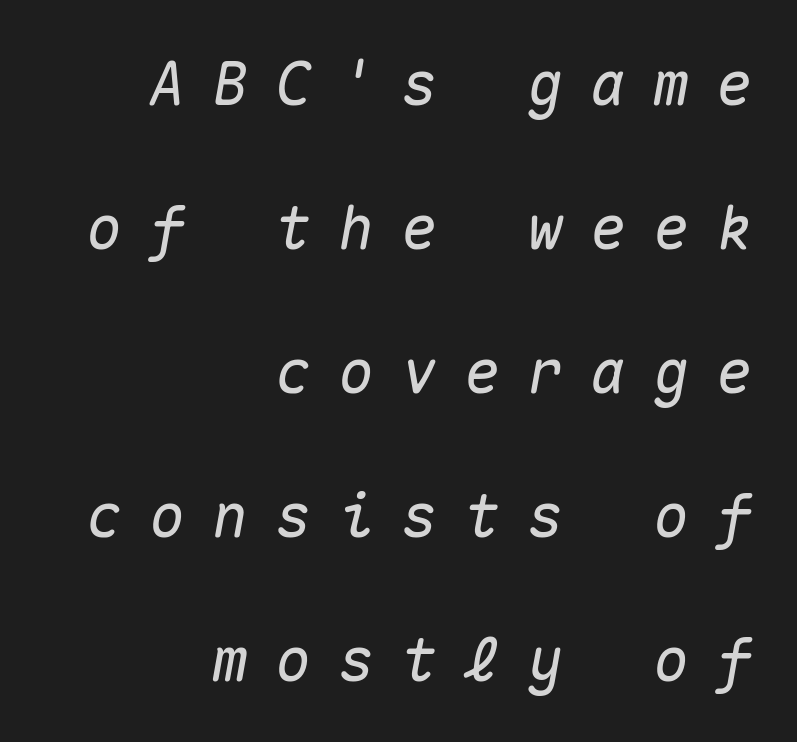
{"italic": "yes", "lean": "right", "slant_degrees": 10, "width": "normal", "stroke_contrast": "medium", "x_height": "medium", "monospaced": "yes", "underline": "no", "align": "right", "line_spacing": "loose", "line_spacing_ratio": 2.4, "letter_spacing": "wide", "letter_spacing_em": 0.45, "glyph_px": 60}
